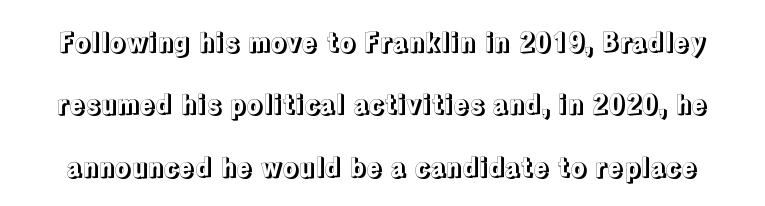
The type is set solid horizontally, with unmodified tracking. Widely set lines give the paragraph a tall, airy silhouette. Unmarked baselines from the first word to the last. These lines were composed using upright roman letters.
